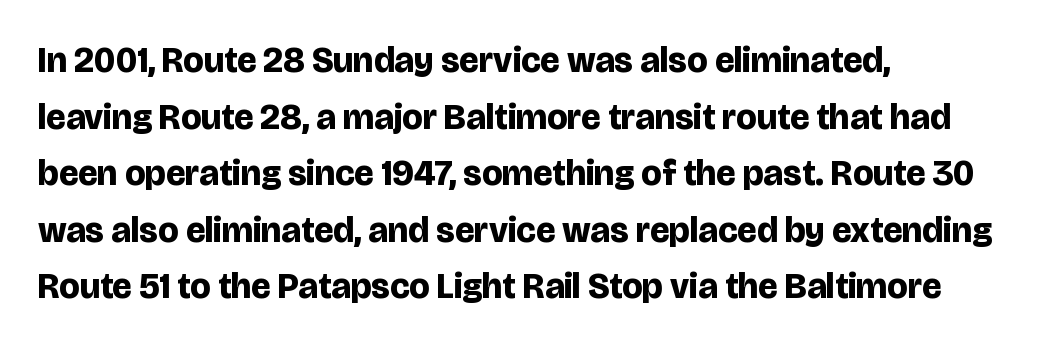
Each letter keeps its own natural width here, so spacing adapts to shape. Are there feet on the stems? There aren't — it's a sans. The line texture is even and compact thanks to regular tracking. One-word summary of the alignment: left.
